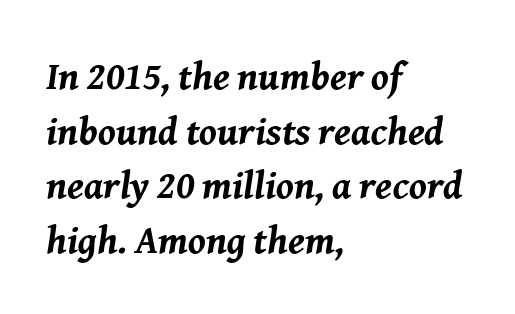
Looks like regular typesetting: each glyph gets only the width it needs. In terms of posture, this sample is oblique. One-word summary of the alignment: left. Caption: standard tracking, unaltered.
